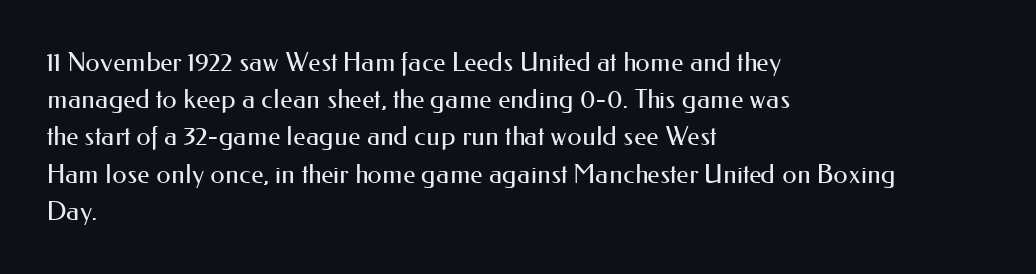
{"italic": "no", "bold": "no", "underline": "no", "align": "left", "line_spacing": "normal", "line_spacing_ratio": 1.43, "letter_spacing": "normal", "letter_spacing_em": 0.0, "glyph_px": 26}
